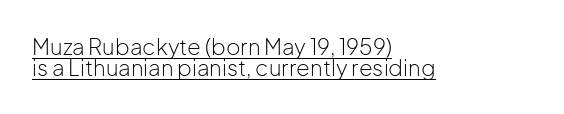
The image shows 22 px text type, upright; set left-aligned, tight line spacing (0.96x), normal letter spacing, underlined.
